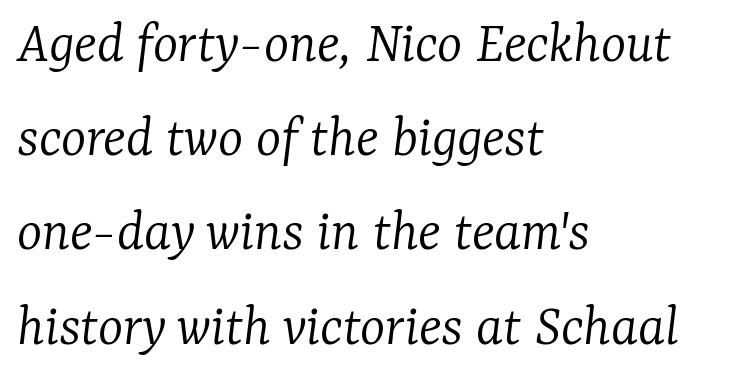
Q: Is the text bold? A: No.
Q: Is the text italic (slanted)? A: Yes, it leans right by about 7 degrees.
Q: Is the typeface a serif or a sans-serif typeface? A: Serif.
Q: Is the text underlined? A: No.
Q: How is the paragraph aligned? A: Left-aligned.
Q: Is the spacing between letters normal or unusually wide? A: Normal.
Q: Is the spacing between lines tight, normal or loose? A: Normal.
Q: Width (condensed, normal, or wide)? A: Normal.
Q: Stroke contrast? A: Low.
Q: x-height? A: Medium.
Q: Monospaced? A: No.
